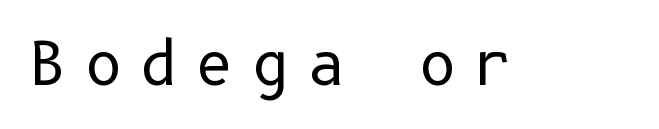
The image shows 58 px regular-weight sans-serif type, upright; set unusually wide letter spacing (+0.31 em), not underlined; low stroke contrast and a medium x-height.
